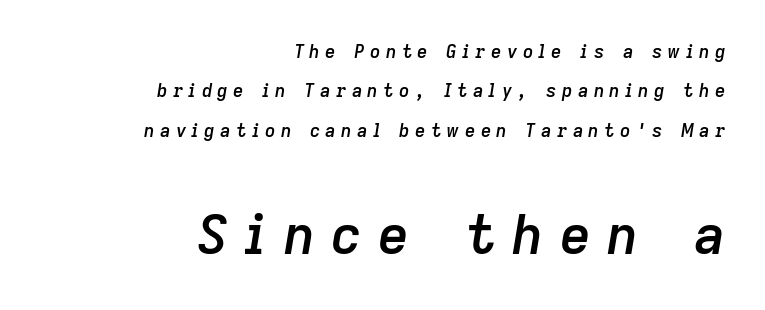
{"italic": "yes", "lean": "right", "slant_degrees": 9, "bold": "semi", "weight": "semibold", "width": "normal", "stroke_contrast": "low", "x_height": "medium", "monospaced": "no", "underline": "no", "align": "right", "line_spacing": "loose", "line_spacing_ratio": 2.19, "letter_spacing": "wide", "letter_spacing_em": 0.3, "larger_block": "second", "size_ratio": 3.0, "glyph_px": 54}
